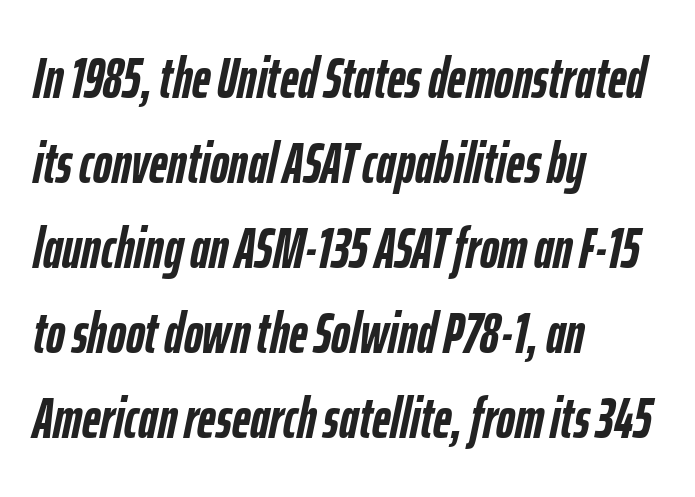
Q: Is the text bold? A: Yes.
Q: Is the text italic (slanted)? A: Yes, it leans right by about 12 degrees.
Q: Is the text underlined? A: No.
Q: How is the paragraph aligned? A: Left-aligned.
Q: Is the spacing between letters normal or unusually wide? A: Normal.
Q: Is the spacing between lines tight, normal or loose? A: Normal.
Q: Width (condensed, normal, or wide)? A: Condensed.
Q: Stroke contrast? A: Low.
Q: x-height? A: Medium.
Q: Monospaced? A: No.
